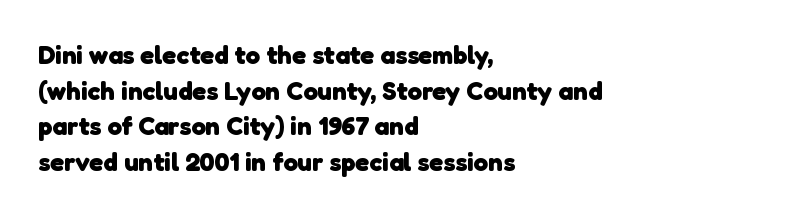
Q: Is the text bold? A: Yes.
Q: Is the text underlined? A: No.
Q: How is the paragraph aligned? A: Left-aligned.
Q: Is the spacing between letters normal or unusually wide? A: Normal.
Q: Is the spacing between lines tight, normal or loose? A: Normal.
